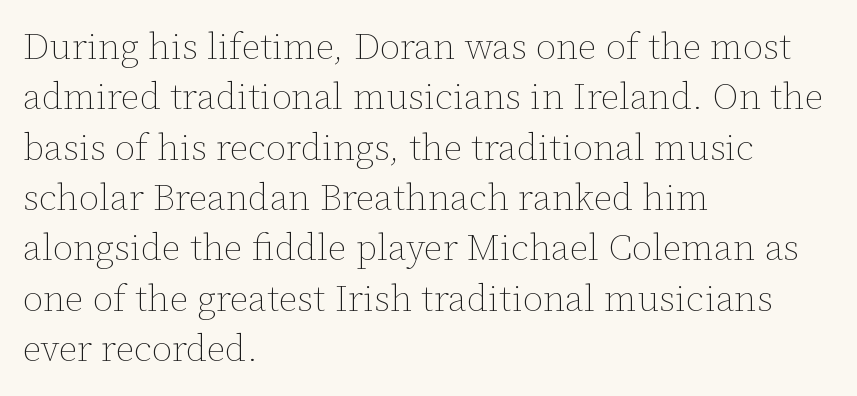
Q: Is the text bold? A: No.
Q: Is the text italic (slanted)? A: No, it is upright.
Q: Is the text underlined? A: No.
Q: How is the paragraph aligned? A: Left-aligned.
Q: Is the spacing between letters normal or unusually wide? A: Normal.
Q: Is the spacing between lines tight, normal or loose? A: Normal.
Q: Width (condensed, normal, or wide)? A: Normal.
Q: Stroke contrast? A: Low.
Q: x-height? A: Medium.
Q: Monospaced? A: No.
